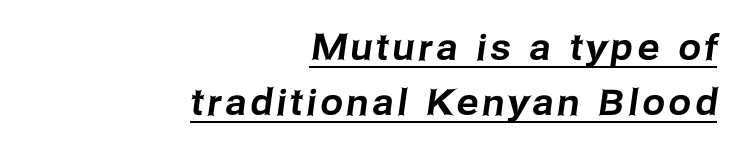
Serif or sans? Sans — the stroke terminals are bare. The vertical gap from one line to the next is medium. Descenders here cross a horizontal rule under the line. Each line ends at the same right margin while the left side varies. Proportional: the letters do not fall into vertical columns.
